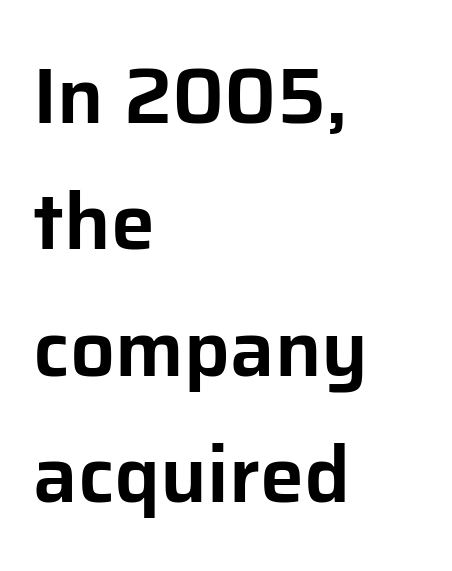
Q: Is the text italic (slanted)? A: No, it is upright.
Q: Is the typeface a serif or a sans-serif typeface? A: Sans-serif.
Q: Is the text underlined? A: No.
Q: How is the paragraph aligned? A: Left-aligned.
Q: Is the spacing between letters normal or unusually wide? A: Normal.
Q: Is the spacing between lines tight, normal or loose? A: Normal.
Q: Width (condensed, normal, or wide)? A: Normal.
Q: Stroke contrast? A: Low.
Q: x-height? A: Medium.
Q: Monospaced? A: No.
